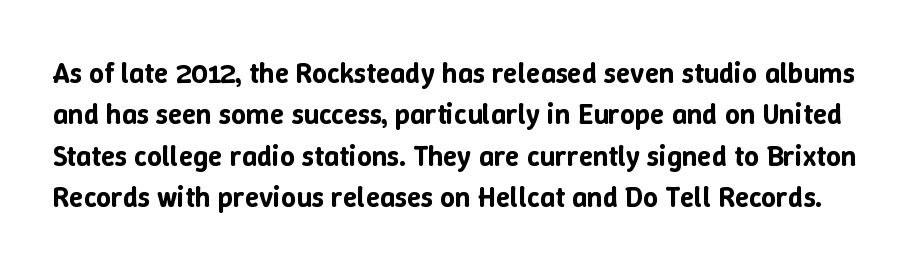
The image shows 29 px text type, upright; set normal line spacing (1.43x), normal letter spacing, not underlined; low stroke contrast and a medium x-height.
